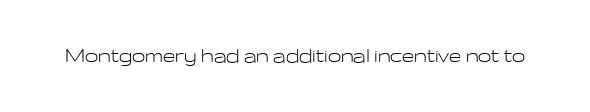
Only glyphs here, with clear space below each row. Notice how the stems are strictly vertical — no italics here. Between one letter and the next there's only the usual sliver of space. Is this a heavy cut? Hardly; it is regular or lighter.
